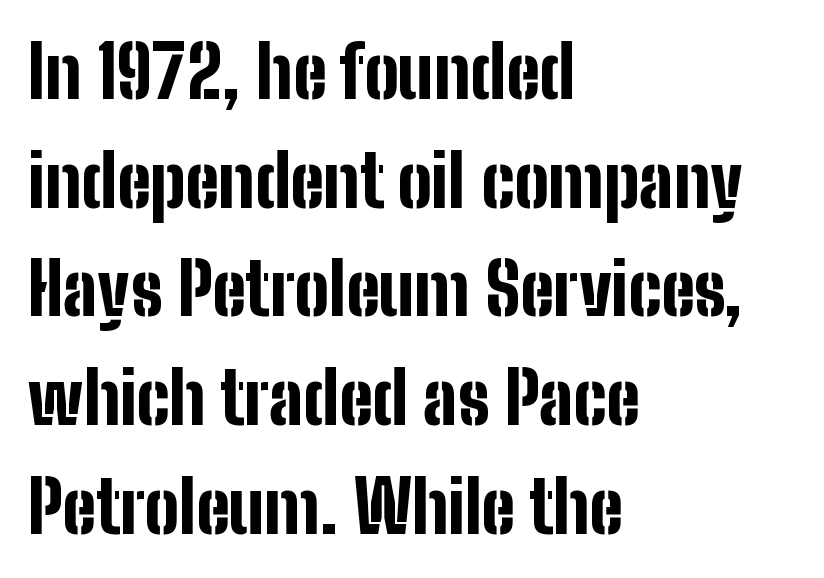
{"serif": "no", "italic": "no", "bold": "yes", "weight": "bold", "width": "condensed", "stroke_contrast": "low", "x_height": "medium", "monospaced": "no", "underline": "no", "align": "left", "line_spacing": "normal", "line_spacing_ratio": 1.51, "letter_spacing": "normal", "letter_spacing_em": 0.0, "glyph_px": 72}
